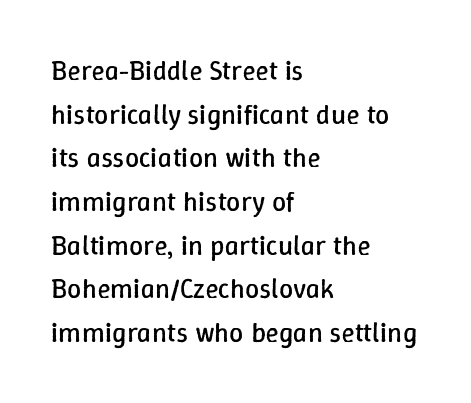
No chunkiness to these letters — they're not bold. Is there much room between lines? A standard amount, neither cramped nor airy. Each word holds together tightly as a unit, with standard inter-letter gaps. The passage shown is typed in a proportional face where columns would drift. Typeset ragged right — the left edge is the straight one. This is the regular roman posture of the typeface.
